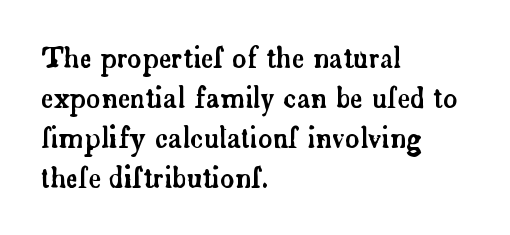
Q: Is the text italic (slanted)? A: No, it is upright.
Q: Is the text underlined? A: No.
Q: How is the paragraph aligned? A: Left-aligned.
Q: Is the spacing between letters normal or unusually wide? A: Normal.
Q: Is the spacing between lines tight, normal or loose? A: Normal.
